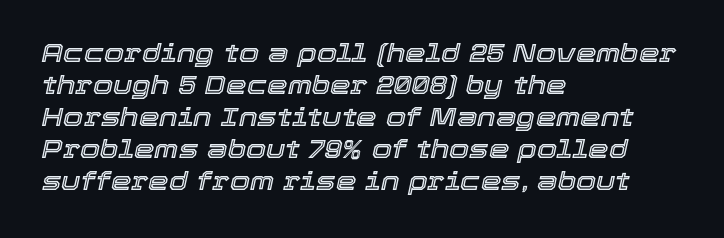
Q: Is the text italic (slanted)? A: Yes, it leans right by about 12 degrees.
Q: Is the text underlined? A: No.
Q: How is the paragraph aligned? A: Left-aligned.
Q: Is the spacing between letters normal or unusually wide? A: Normal.
